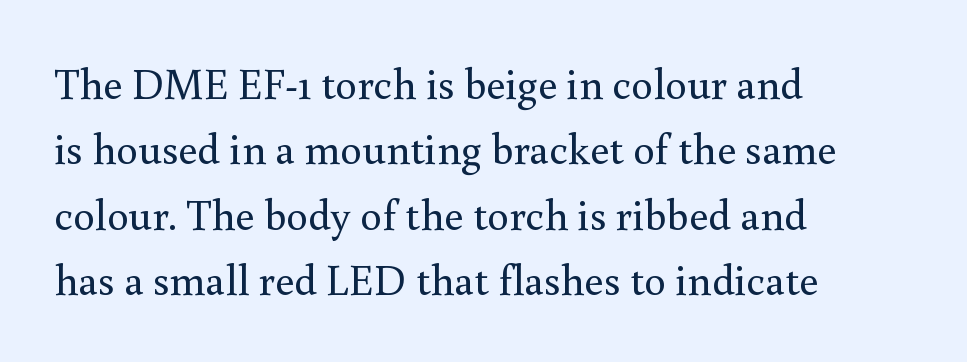
Q: Is the text bold? A: No.
Q: Is the text italic (slanted)? A: No, it is upright.
Q: Is the typeface a serif or a sans-serif typeface? A: Serif.
Q: Is the text underlined? A: No.
Q: How is the paragraph aligned? A: Left-aligned.
Q: Is the spacing between letters normal or unusually wide? A: Normal.
Q: Is the spacing between lines tight, normal or loose? A: Normal.
Q: Width (condensed, normal, or wide)? A: Normal.
Q: x-height? A: Small.
Q: Monospaced? A: No.
